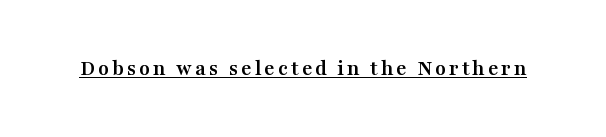
The image shows 22 px bold type, upright; set underlined.
